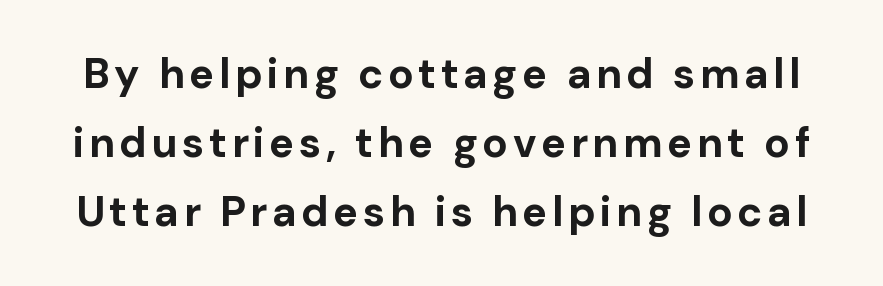
How would I describe the line gaps? Plain and ordinary. The glyphs have the mass of a bold cut. Rendered with straight, roman letterforms. A typesetter would call this proportional, since set widths differ per character. You can tell from the bare stems that sans-serif type was used.
